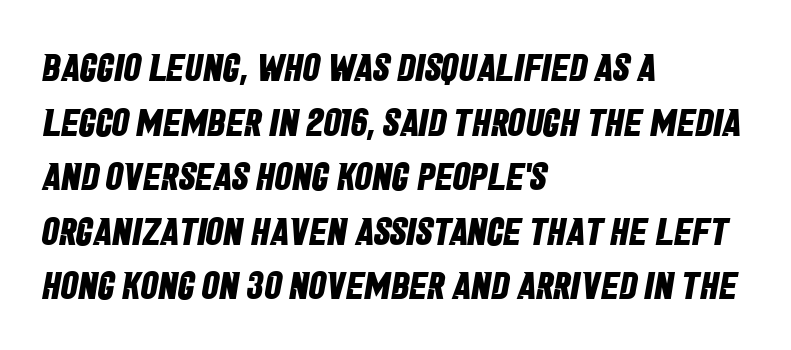
{"serif": "no", "bold": "yes", "weight": "bold", "width": "condensed", "stroke_contrast": "low", "x_height": "large", "monospaced": "no", "underline": "no", "align": "left", "line_spacing": "normal", "line_spacing_ratio": 1.4, "letter_spacing": "normal", "letter_spacing_em": 0.0, "glyph_px": 39}
